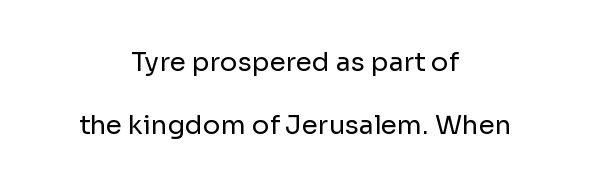
Q: Is the text bold? A: No.
Q: Is the text italic (slanted)? A: No, it is upright.
Q: Is the text underlined? A: No.
Q: How is the paragraph aligned? A: Centered.
Q: Is the spacing between letters normal or unusually wide? A: Normal.
Q: Is the spacing between lines tight, normal or loose? A: Loose.
